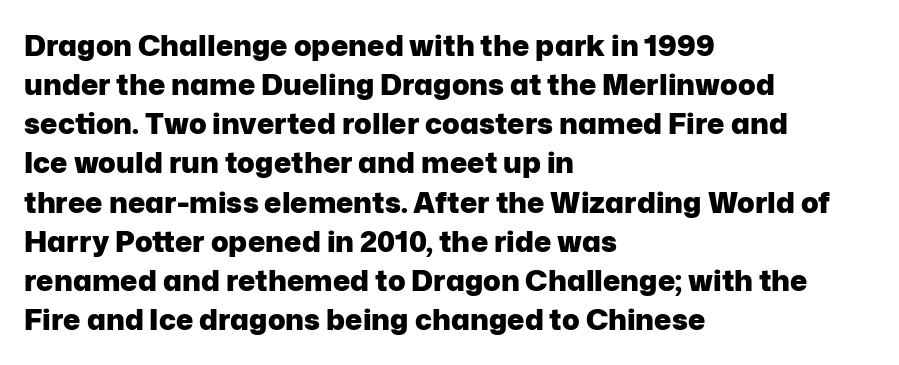
Do the letters lean? They stand straight. Is this a fixed-width face? No — the glyphs have proportional, varying widths. If you measured baseline to baseline, you'd find a middling distance. The horizontal fit of the characters is conventional and even.
